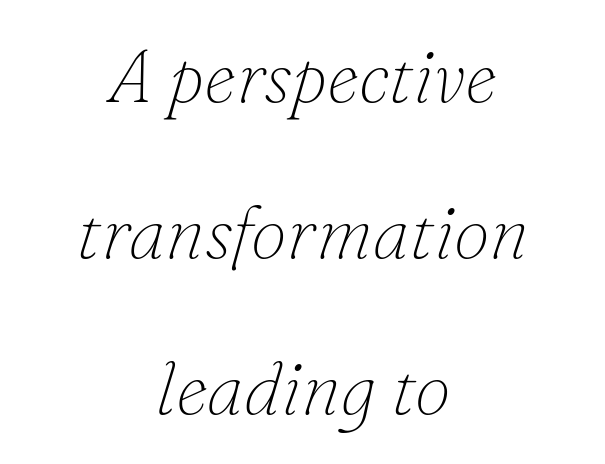
Regarding serifs, this sample has them. The rendering applies a slant to the glyphs. You could not count columns in this text — the font is proportionally spaced. This block would shrink considerably if given ordinary leading; it's expanded now. The weight tops out at a normal text grade. The horizontal fit of the characters is conventional and even.
